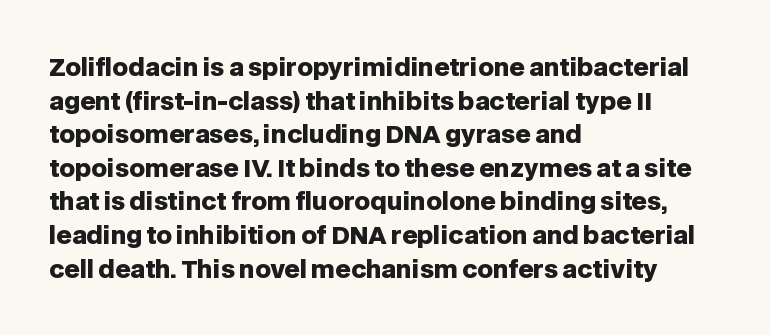
Any mark beneath the type? The region is blank. Regular leading. The face used here is rendered with its standard letterfit. These words are printed bold, with thick strokes throughout. Italic? Not at all — the glyphs are vertical. Left-aligned paragraph, ragged on the right.
